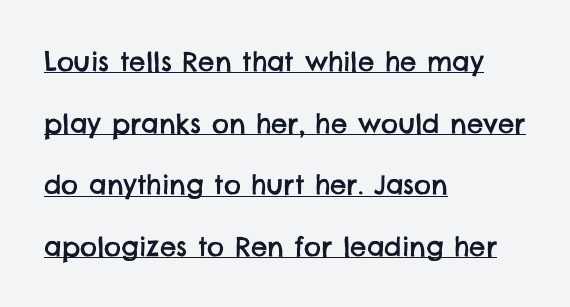
Glyph-to-glyph distance matches everyday printed text. The typesetter chose a ragged-right arrangement here. The space between consecutive lines is lavish. Is there an underline? Yes — a line sits under the letters.
